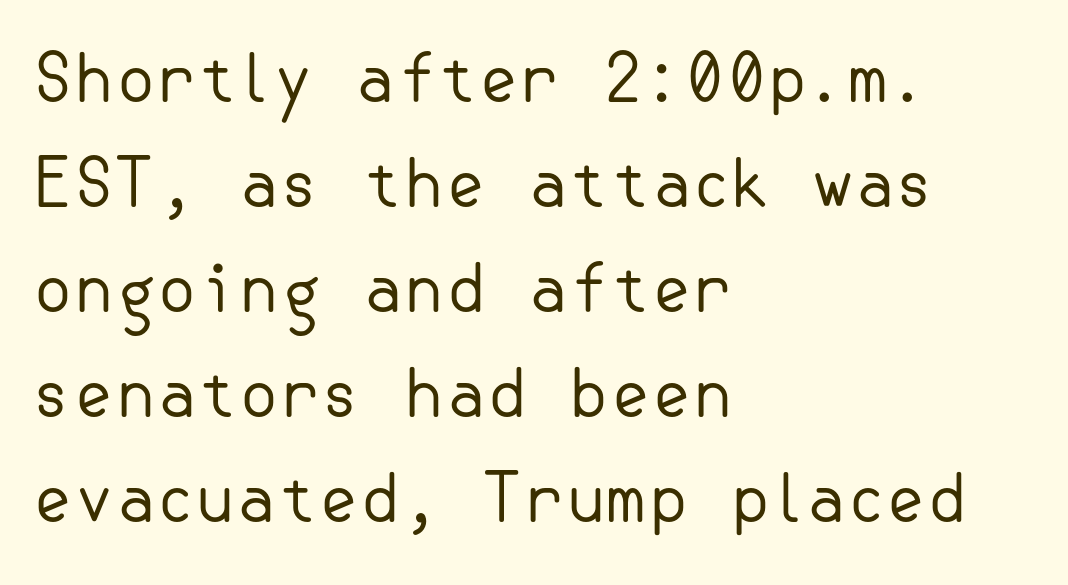
The image shows 66 px regular-weight sans-serif type, upright; set left-aligned, normal line spacing (1.59x), normal letter spacing, not underlined; low stroke contrast and a small x-height.
